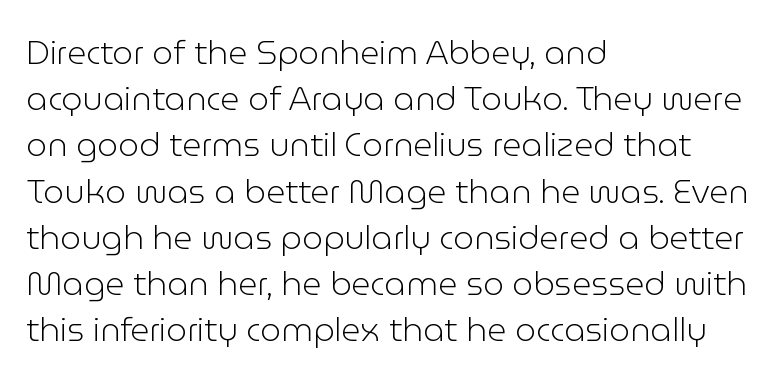
Leading: standard. Look at the bottom of the vertical strokes: they stop flat, with no serifs. Posture: vertical. Does extra space separate the letters? No, they use regular spacing.
